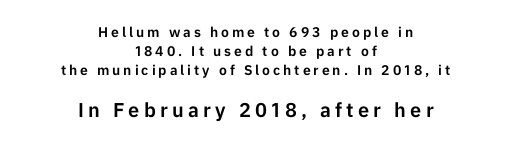
Top chunk: small. Bottom chunk: large. Between one letter and the next there's a generous, obvious gap. Whoever set this chose a conventional vertical rhythm. The rendering positions every line midway between the sides. The type sits square on the baseline with zero lean.
